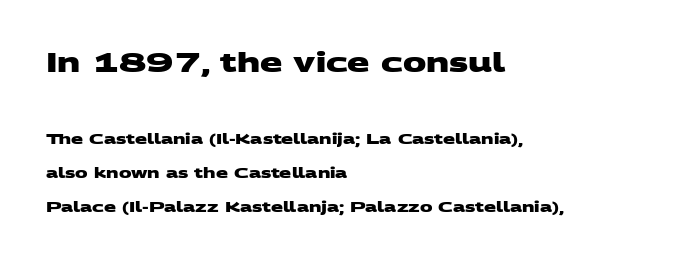
Q: Is the text bold? A: Yes.
Q: Is the text underlined? A: No.
Q: How is the paragraph aligned? A: Left-aligned.
Q: Is the spacing between letters normal or unusually wide? A: Normal.
Q: Is the spacing between lines tight, normal or loose? A: Loose.
Q: Which block of text is set in a larger size, the first (top) or the second (bottom)? A: The first (top) one.
